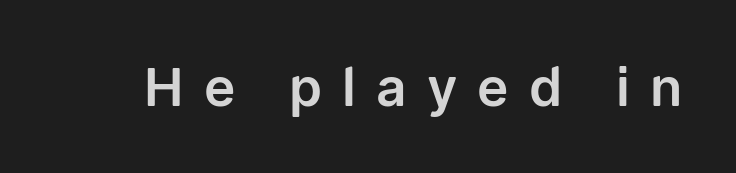
The image shows 53 px sans-serif type, upright; set unusually wide letter spacing (+0.38 em), not underlined; low stroke contrast and a medium x-height.
